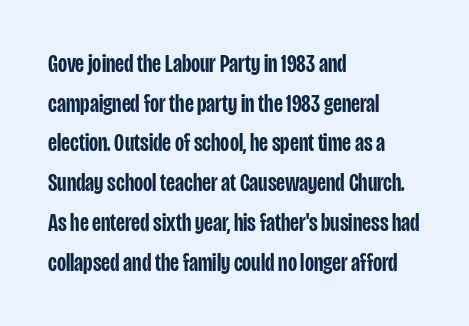
{"italic": "no", "bold": "semi", "underline": "no", "align": "left", "line_spacing": "normal", "line_spacing_ratio": 1.59, "letter_spacing": "normal", "letter_spacing_em": 0.0, "glyph_px": 25}
